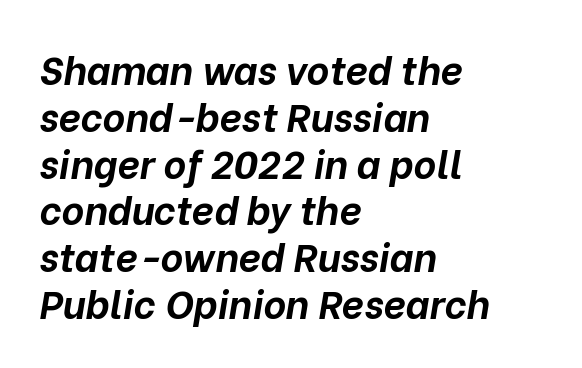
The image shows 39 px bold type, italic (leaning right); set left-aligned, line spacing 1.2x, normal letter spacing, not underlined; low stroke contrast and a medium x-height.
